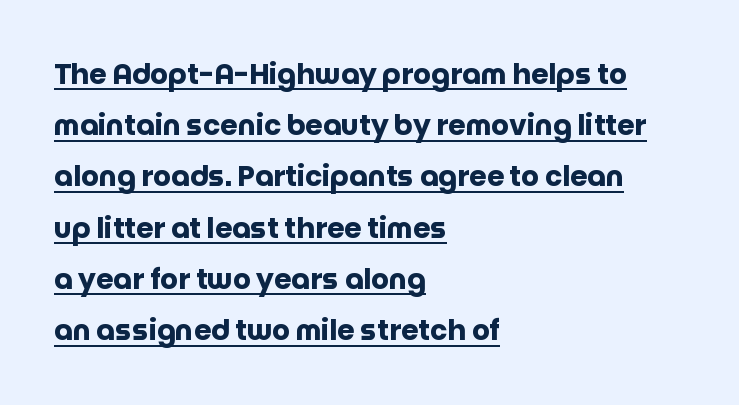
{"serif": "no", "italic": "no", "bold": "yes", "weight": "heavy", "width": "normal", "stroke_contrast": "low", "x_height": "large", "monospaced": "no", "underline": "yes", "align": "left", "line_spacing_ratio": 1.83, "letter_spacing": "normal", "letter_spacing_em": 0.0, "glyph_px": 28}
